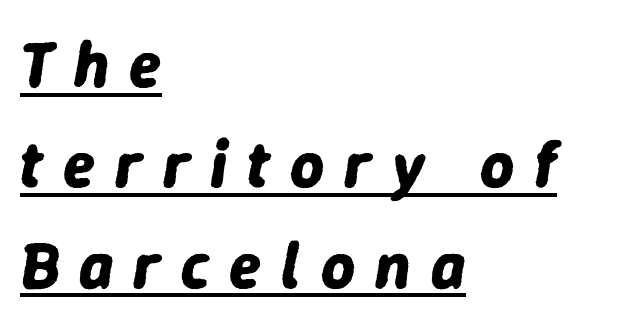
The image shows 66 px bold type, italic (leaning right); set left-aligned, normal line spacing (1.52x), unusually wide letter spacing (+0.3 em), underlined; low stroke contrast and a medium x-height.
